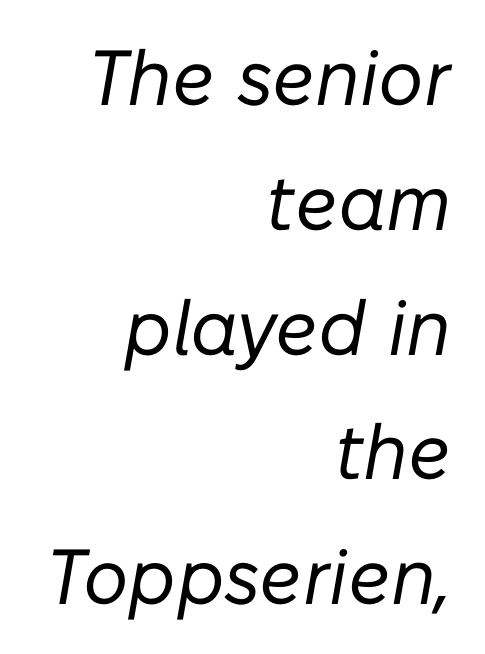
{"italic": "yes", "lean": "right", "slant_degrees": 10, "bold": "no", "weight": "regular", "width": "normal", "stroke_contrast": "low", "x_height": "medium", "monospaced": "no", "underline": "no", "align": "right", "line_spacing": "normal", "line_spacing_ratio": 1.6, "letter_spacing": "normal", "letter_spacing_em": 0.0, "glyph_px": 78}
